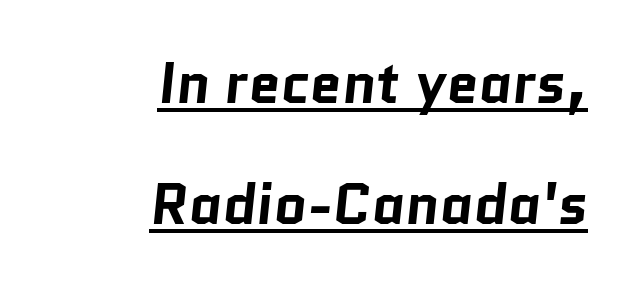
{"serif": "no", "bold": "yes", "weight": "bold", "width": "normal", "stroke_contrast": "low", "x_height": "medium", "monospaced": "no", "underline": "yes", "align": "right", "line_spacing": "loose", "line_spacing_ratio": 2.13, "letter_spacing": "normal", "letter_spacing_em": 0.0, "glyph_px": 57}
